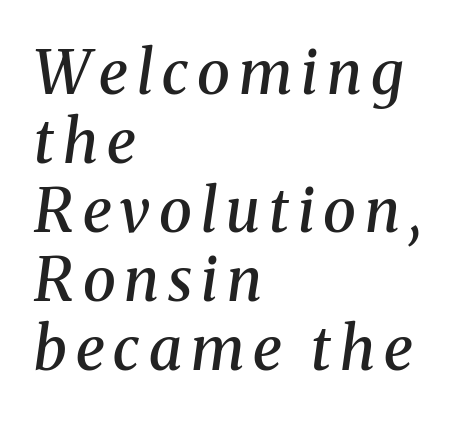
Q: Is the text bold? A: Semi-bold.
Q: Is the text italic (slanted)? A: Yes, it leans right by about 8 degrees.
Q: Is the typeface a serif or a sans-serif typeface? A: Serif.
Q: Is the text underlined? A: No.
Q: How is the paragraph aligned? A: Left-aligned.
Q: Is the spacing between lines tight, normal or loose? A: Tight.
Q: Width (condensed, normal, or wide)? A: Normal.
Q: Stroke contrast? A: Medium.
Q: x-height? A: Medium.
Q: Monospaced? A: No.
